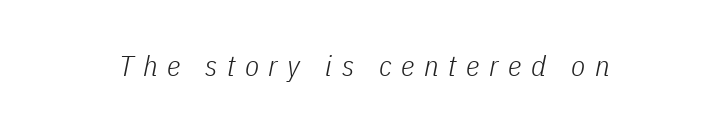
The image shows 29 px light, condensed type, italic (leaning right); set unusually wide letter spacing (+0.33 em), not underlined; low stroke contrast and a medium x-height.
